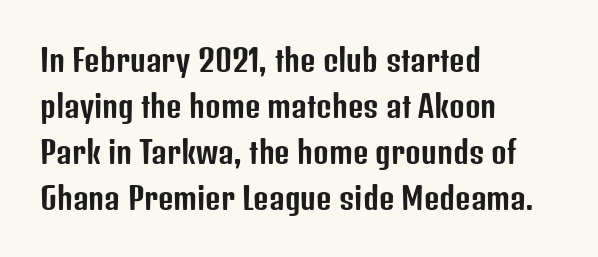
The image shows 30 px condensed sans-serif type, upright; set left-aligned, normal line spacing (1.53x), normal letter spacing, not underlined; low stroke contrast and a medium x-height.
